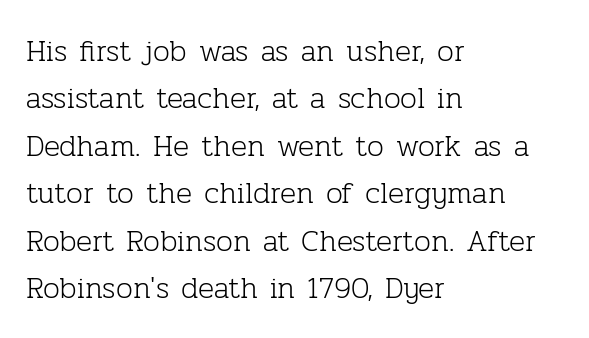
{"serif": "yes", "italic": "no", "bold": "no", "weight": "light", "width": "normal", "stroke_contrast": "low", "x_height": "medium", "monospaced": "no", "underline": "no", "align": "left", "line_spacing": "normal", "line_spacing_ratio": 1.58, "letter_spacing": "normal", "letter_spacing_em": 0.0, "glyph_px": 30}
